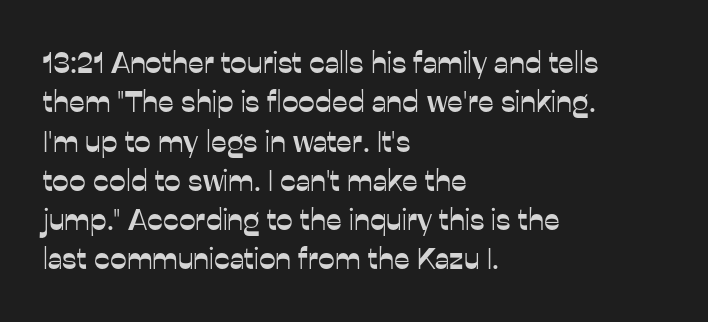
Letters rest on an invisible, unmarked baseline. Baseline-to-baseline distance is the conventional proportion of letter height. Nothing sits at the stroke ends, so this counts as sans-serif. How are the letters spaced? Ordinarily, with no added tracking.
